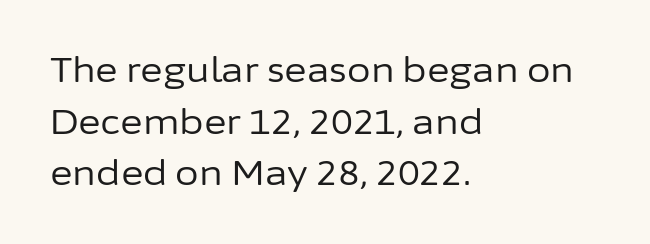
Q: Is the text bold? A: No.
Q: Is the text italic (slanted)? A: No, it is upright.
Q: Is the typeface a serif or a sans-serif typeface? A: Sans-serif.
Q: Is the text underlined? A: No.
Q: How is the paragraph aligned? A: Left-aligned.
Q: Is the spacing between letters normal or unusually wide? A: Normal.
Q: Is the spacing between lines tight, normal or loose? A: Normal.
Q: Width (condensed, normal, or wide)? A: Normal.
Q: Stroke contrast? A: Low.
Q: x-height? A: Medium.
Q: Monospaced? A: No.
